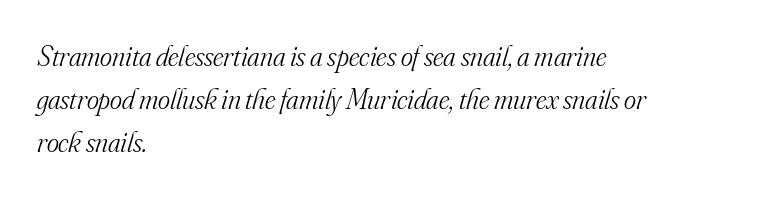
The glyphs look as if they've been sheared to an angle. The words here are not underlined. Is the stroke heavy? The answer is a plain regular-or-lighter. How are the letters spaced? Ordinarily, with no added tracking. Is this a fixed-width face? No — the glyphs have proportional, varying widths. In CSS terms this would be text-align: left.
